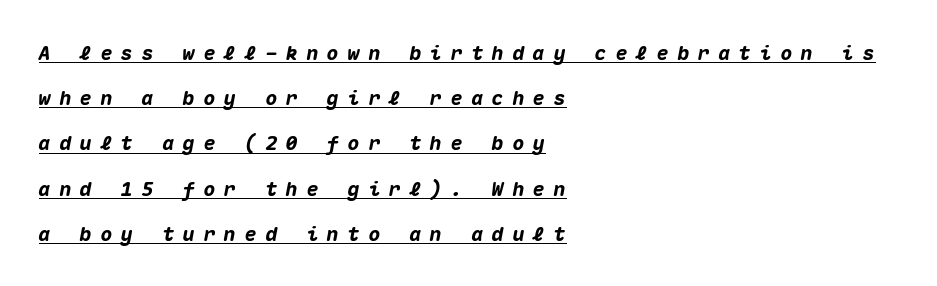
{"italic": "yes", "lean": "right", "slant_degrees": 10, "bold": "yes", "underline": "yes", "align": "left", "line_spacing": "loose", "line_spacing_ratio": 2.26, "letter_spacing": "wide", "letter_spacing_em": 0.43, "glyph_px": 20}
